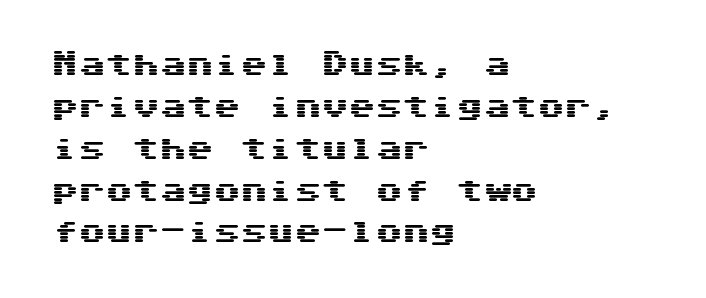
The image shows 27 px text type, upright; set left-aligned, normal line spacing (1.55x), normal letter spacing, not underlined.
